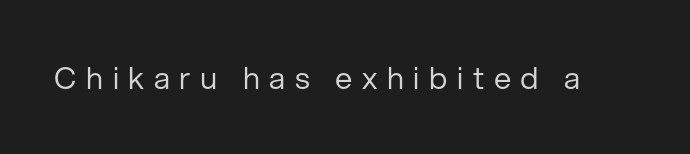
You can tell from the bare stems that sans-serif type was used. Designer's note — italics off, roman on. Has an underline been added? It has not. Summary of weight: not heavy and not bold. The passage shown is typed in a proportional face where columns would drift.
